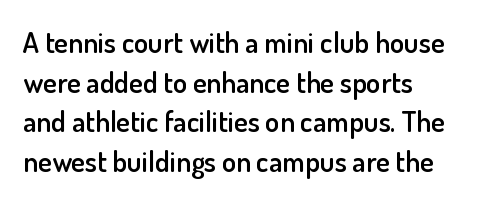
{"serif": "no", "italic": "no", "bold": "semi", "weight": "semibold", "width": "normal", "stroke_contrast": "low", "x_height": "small", "monospaced": "no", "underline": "no", "line_spacing": "normal", "line_spacing_ratio": 1.37, "letter_spacing": "normal", "letter_spacing_em": 0.0, "glyph_px": 29}
